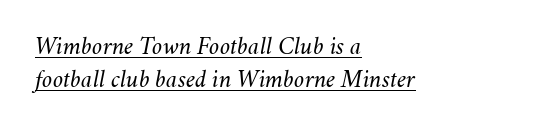
Standard letterfit; no display-style spreading of the glyphs. Notice how descenders clear the ascenders below comfortably — that's standard leading. Heaviness? Minimal to ordinary, like unemphasized prose. The glyphs are accompanied by a horizontal stroke just below them. The letters are slanted; this is an italic face.
